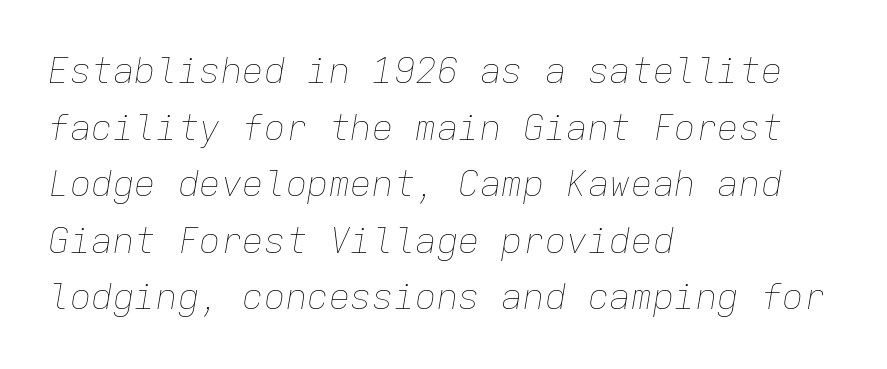
The image shows 36 px thin type, italic (leaning right), monospaced; set left-aligned, normal line spacing (1.57x), normal letter spacing, not underlined; low stroke contrast and a medium x-height.
